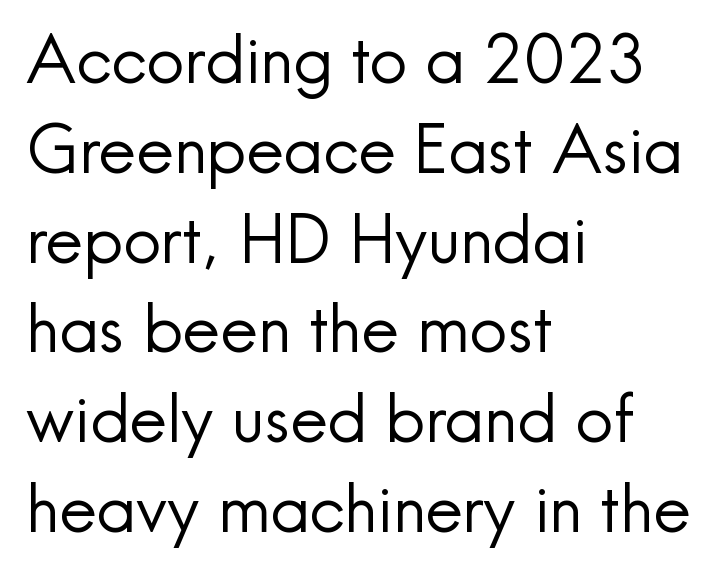
This sample has the flowing, uneven cadence of proportional lettering. Style check: upright. These lines are composed in type without serifs. Short and long lines alike share a common starting point at left.
